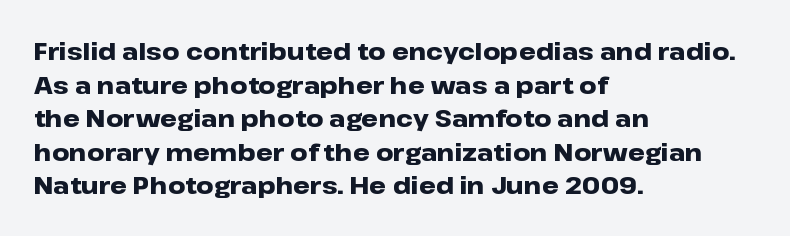
Any mark beneath the type? The region is blank. Regular leading. The face used here is rendered with its standard letterfit. These words are printed bold, with thick strokes throughout. Italic? Not at all — the glyphs are vertical. Left-aligned paragraph, ragged on the right.
